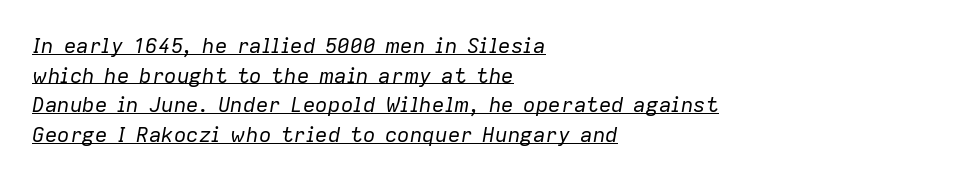
The image shows 21 px text type, italic (leaning right); set left-aligned, normal line spacing (1.41x), normal letter spacing, underlined.
